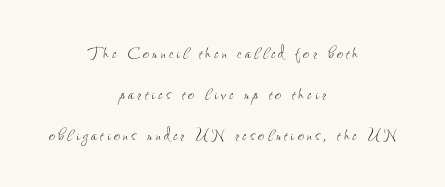
Q: Is the text bold? A: No.
Q: Is the text italic (slanted)? A: Yes.
Q: Is the text underlined? A: No.
Q: How is the paragraph aligned? A: Centered.
